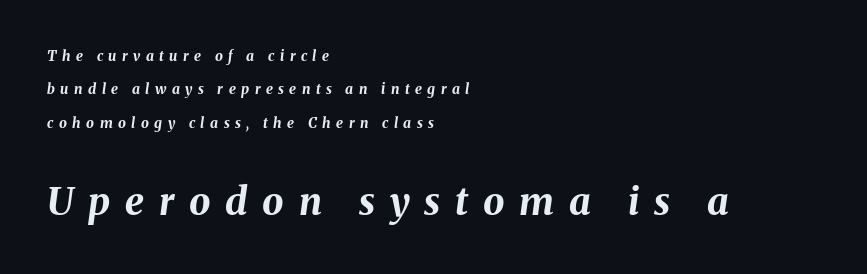
Q: Is the text bold? A: Yes.
Q: Is the text italic (slanted)? A: Yes, it leans right by about 8 degrees.
Q: Is the text underlined? A: No.
Q: How is the paragraph aligned? A: Left-aligned.
Q: Is the spacing between letters normal or unusually wide? A: Unusually wide.
Q: Is the spacing between lines tight, normal or loose? A: Loose.
Q: Which block of text is set in a larger size, the first (top) or the second (bottom)? A: The second (bottom) one.
Q: Width (condensed, normal, or wide)? A: Normal.
Q: Stroke contrast? A: Medium.
Q: x-height? A: Medium.
Q: Monospaced? A: No.
